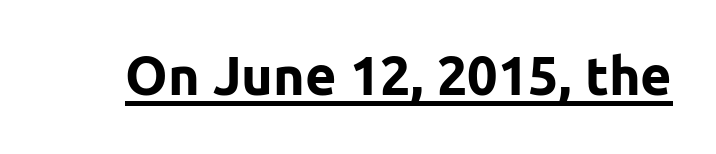
The image shows 54 px bold sans-serif type, upright; set normal letter spacing, underlined; low stroke contrast and a medium x-height.
